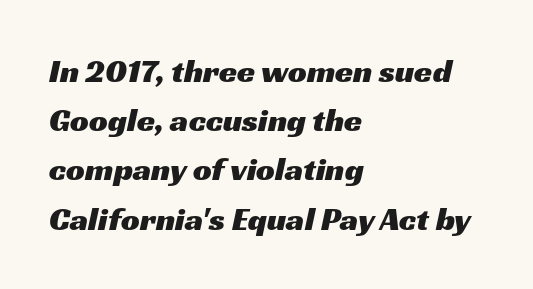
{"serif": "no", "width": "wide", "stroke_contrast": "medium", "x_height": "medium", "monospaced": "no", "underline": "no", "align": "left", "line_spacing": "normal", "line_spacing_ratio": 1.49, "letter_spacing": "normal", "letter_spacing_em": 0.0, "glyph_px": 33}
